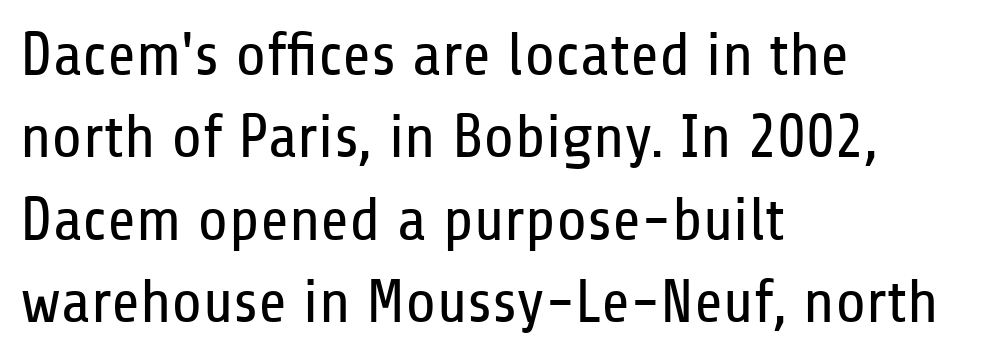
{"serif": "no", "italic": "no", "bold": "no", "weight": "regular", "width": "condensed", "stroke_contrast": "low", "x_height": "medium", "monospaced": "no", "underline": "no", "align": "left", "line_spacing": "normal", "line_spacing_ratio": 1.33, "letter_spacing": "normal", "letter_spacing_em": 0.0, "glyph_px": 62}
